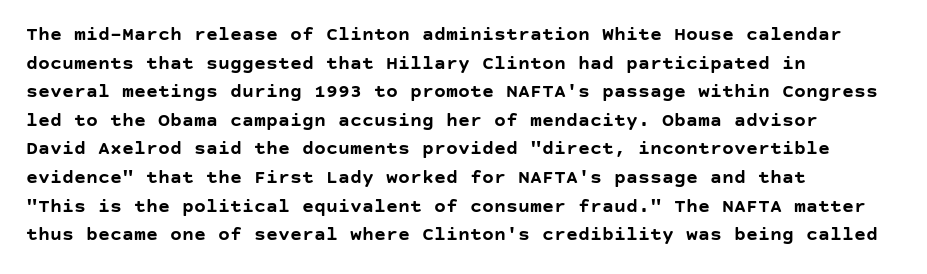
The image shows 20 px bold type, upright; set left-aligned, normal line spacing (1.43x), normal letter spacing, not underlined.
